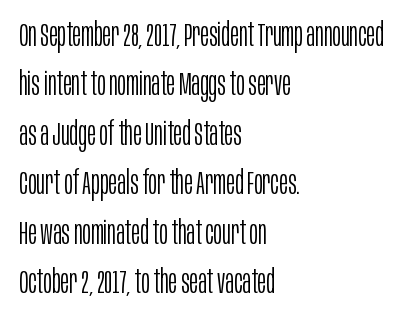
{"serif": "no", "italic": "no", "bold": "no", "weight": "light", "width": "condensed", "stroke_contrast": "low", "x_height": "large", "monospaced": "no", "underline": "no", "align": "left", "line_spacing": "normal", "line_spacing_ratio": 1.5, "letter_spacing": "normal", "letter_spacing_em": 0.0, "glyph_px": 33}
